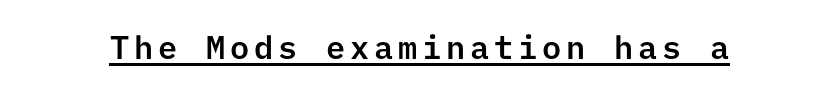
{"serif": "no", "italic": "no", "width": "normal", "stroke_contrast": "low", "x_height": "medium", "underline": "yes", "glyph_px": 32}
